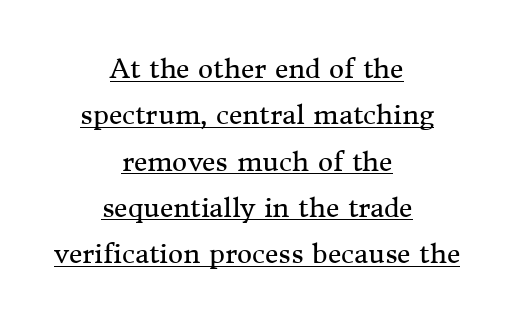
Q: Is the text bold? A: No.
Q: Is the text italic (slanted)? A: No, it is upright.
Q: Is the text underlined? A: Yes.
Q: How is the paragraph aligned? A: Centered.
Q: Is the spacing between letters normal or unusually wide? A: Normal.
